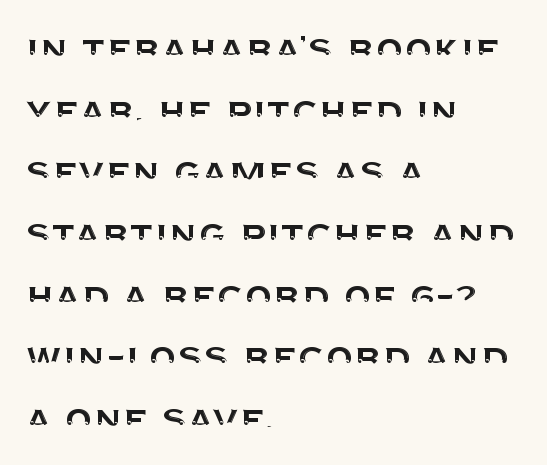
Regular leading. A typesetter would mark this as roman, not italic. Nobody drew a line under any word here. Observe the absence of serifs on each vertical stroke in this sample. The letters advance in unequal steps, a hallmark of proportional type.
